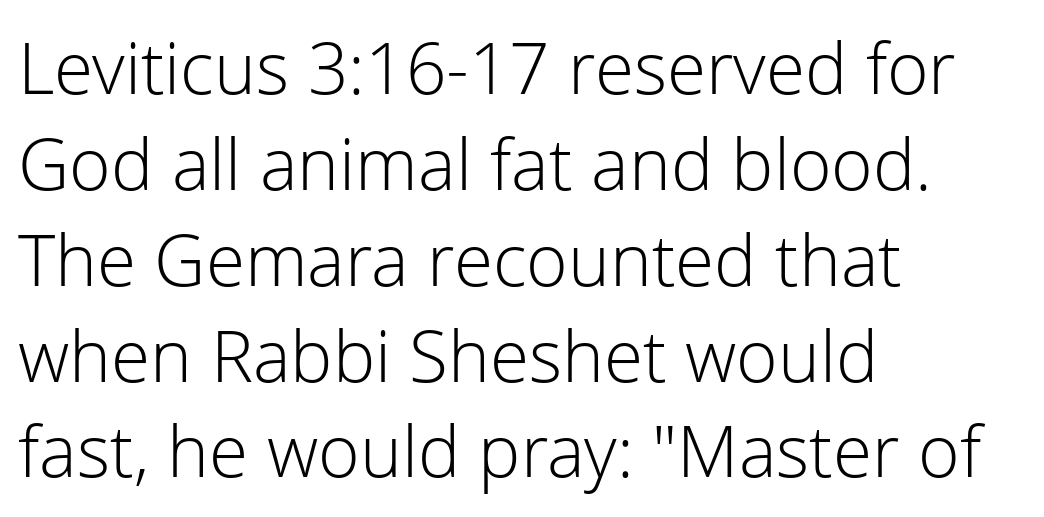
Q: Is the text bold? A: No.
Q: Is the text italic (slanted)? A: No, it is upright.
Q: Is the typeface a serif or a sans-serif typeface? A: Sans-serif.
Q: Is the text underlined? A: No.
Q: How is the paragraph aligned? A: Left-aligned.
Q: Is the spacing between letters normal or unusually wide? A: Normal.
Q: Is the spacing between lines tight, normal or loose? A: Normal.
Q: Width (condensed, normal, or wide)? A: Normal.
Q: Stroke contrast? A: Low.
Q: x-height? A: Medium.
Q: Monospaced? A: No.
